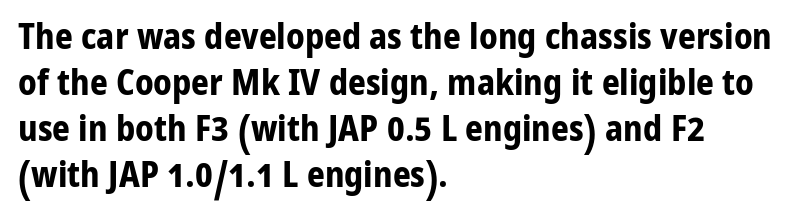
The letters advance in unequal steps, a hallmark of proportional type. Weight: bold. The area under the type is left untouched. Every stem runs plumb, perpendicular to the baseline. A typesetter would call this zero additional tracking.
